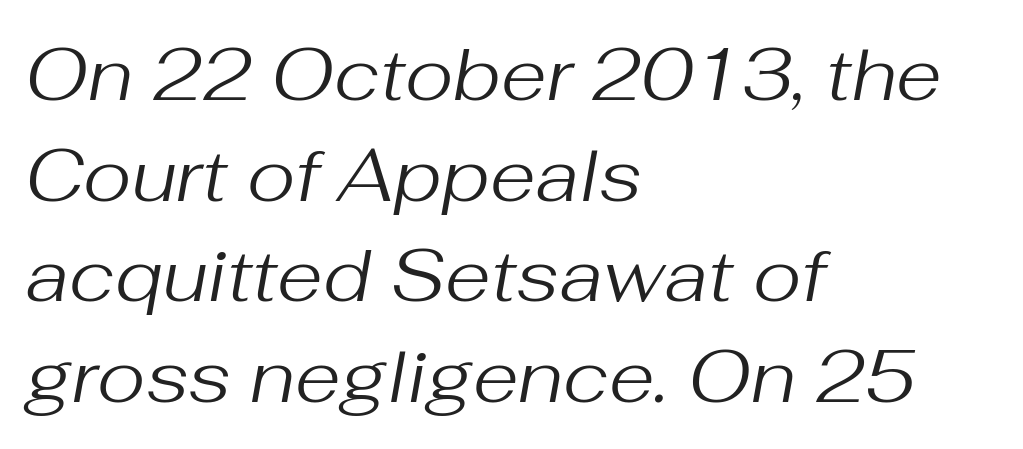
{"italic": "yes", "lean": "right", "slant_degrees": 10, "bold": "no", "weight": "regular", "width": "normal", "stroke_contrast": "medium", "x_height": "medium", "monospaced": "no", "underline": "no", "align": "left", "line_spacing": "normal", "line_spacing_ratio": 1.36, "letter_spacing": "normal", "letter_spacing_em": 0.0, "glyph_px": 74}
